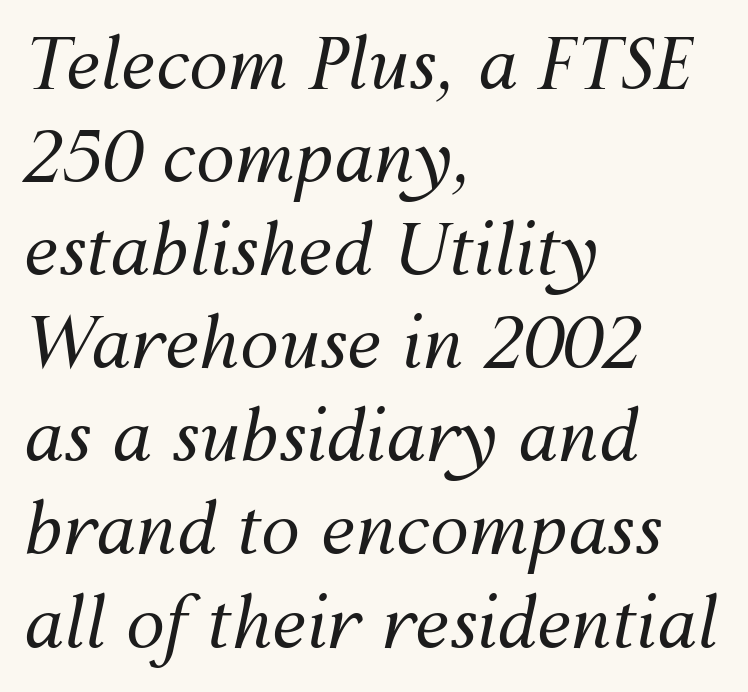
Q: Is the text bold? A: No.
Q: Is the text italic (slanted)? A: Yes, it leans right by about 12 degrees.
Q: Is the text underlined? A: No.
Q: How is the paragraph aligned? A: Left-aligned.
Q: Is the spacing between letters normal or unusually wide? A: Normal.
Q: Is the spacing between lines tight, normal or loose? A: Normal.
Q: Width (condensed, normal, or wide)? A: Normal.
Q: Stroke contrast? A: Medium.
Q: x-height? A: Medium.
Q: Monospaced? A: No.
